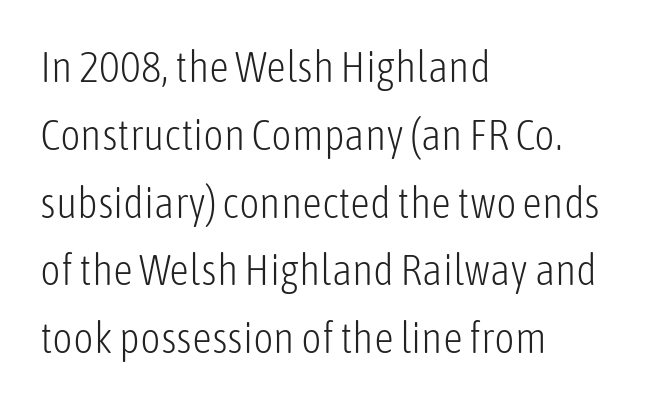
Q: Is the text bold? A: No.
Q: Is the text italic (slanted)? A: No, it is upright.
Q: Is the typeface a serif or a sans-serif typeface? A: Sans-serif.
Q: Is the text underlined? A: No.
Q: How is the paragraph aligned? A: Left-aligned.
Q: Is the spacing between letters normal or unusually wide? A: Normal.
Q: Is the spacing between lines tight, normal or loose? A: Normal.
Q: Width (condensed, normal, or wide)? A: Condensed.
Q: Stroke contrast? A: Low.
Q: x-height? A: Medium.
Q: Monospaced? A: No.
